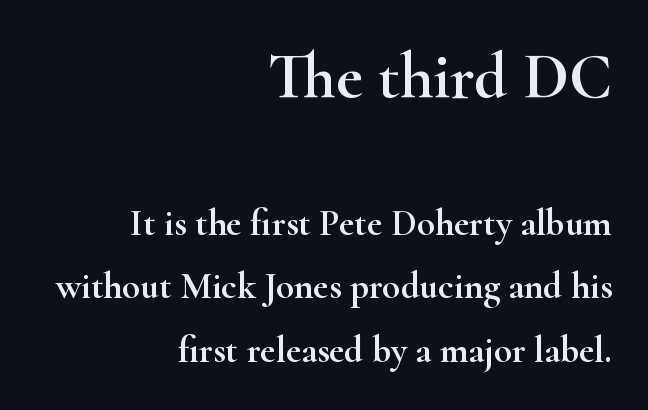
Q: Is the text italic (slanted)? A: No, it is upright.
Q: Is the typeface a serif or a sans-serif typeface? A: Serif.
Q: Is the text underlined? A: No.
Q: How is the paragraph aligned? A: Right-aligned.
Q: Is the spacing between letters normal or unusually wide? A: Normal.
Q: Which block of text is set in a larger size, the first (top) or the second (bottom)? A: The first (top) one.
Q: Width (condensed, normal, or wide)? A: Wide.
Q: Stroke contrast? A: High.
Q: x-height? A: Small.
Q: Monospaced? A: No.
